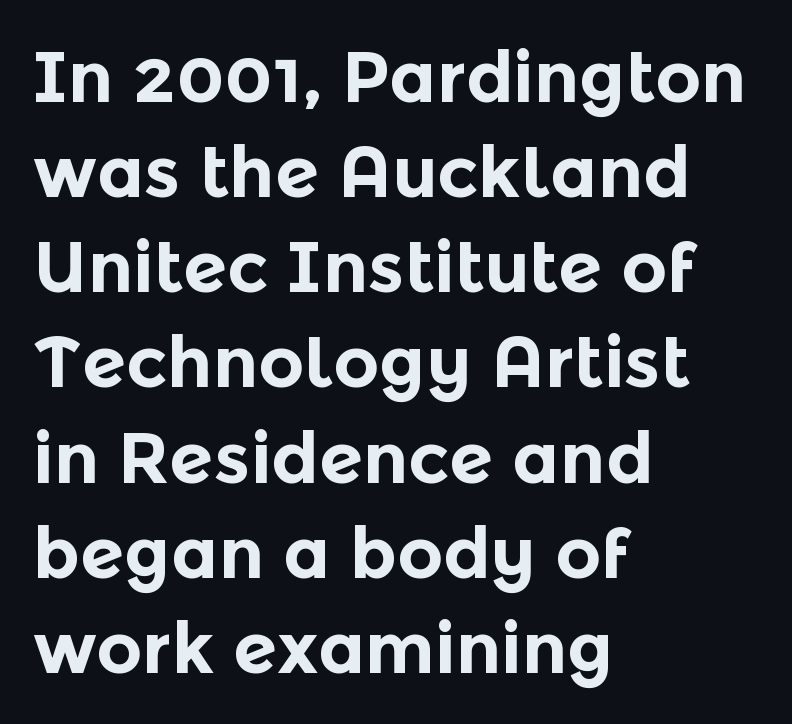
The image shows 71 px bold sans-serif type, upright; set left-aligned, normal line spacing (1.34x), normal letter spacing, not underlined; a medium x-height.
